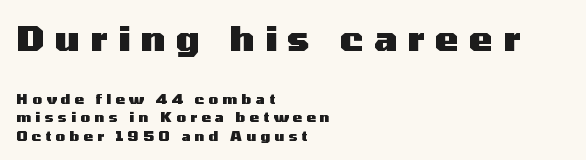
The image shows 35 px heavy, wide sans-serif type, upright; set left-aligned, normal line spacing (1.31x), unusually wide letter spacing (+0.3 em), not underlined; the first (top) block is 2.5x larger; medium stroke contrast and a medium x-height.
